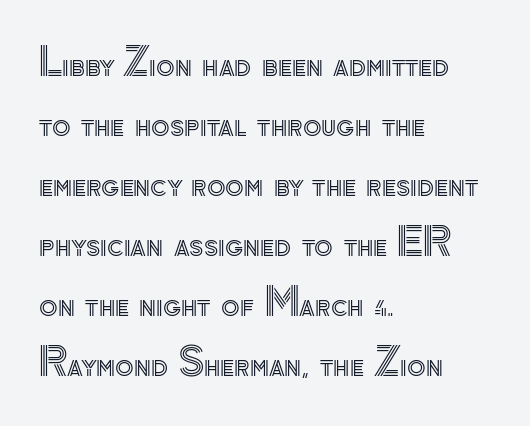
{"italic": "no", "width": "normal", "x_height": "small", "monospaced": "no", "underline": "no", "align": "left", "line_spacing": "normal", "line_spacing_ratio": 1.58, "letter_spacing": "normal", "letter_spacing_em": 0.0, "glyph_px": 38}
